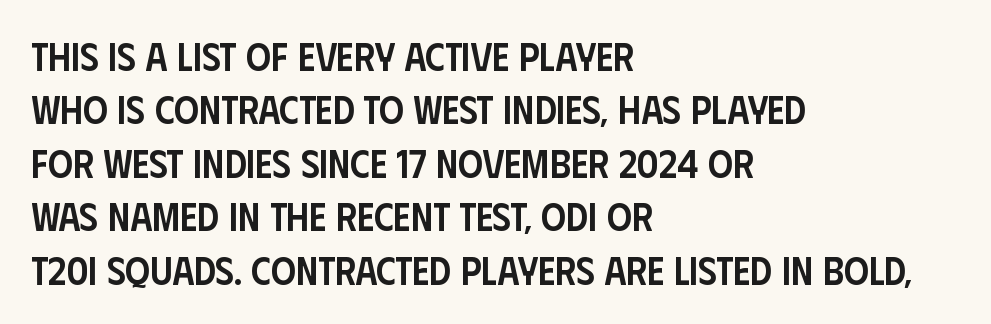
This rendering features lettering with no underline. Regarding leading, the lines here are spaced in the standard way. Every row of glyphs begins at an identical x-position on the left. Default kerning and tracking; the words read as compact shapes.
